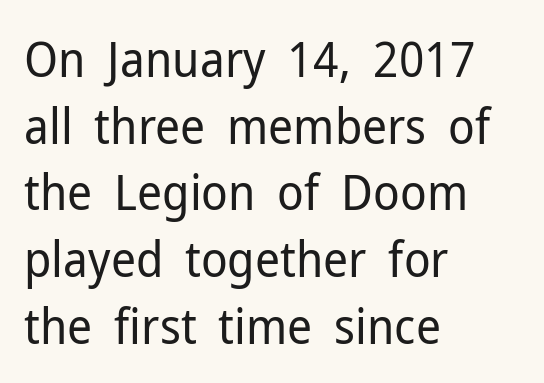
{"serif": "no", "italic": "no", "bold": "no", "weight": "regular", "width": "normal", "stroke_contrast": "low", "x_height": "medium", "monospaced": "no", "underline": "no", "align": "left", "line_spacing": "normal", "line_spacing_ratio": 1.36, "letter_spacing": "normal", "letter_spacing_em": 0.0, "glyph_px": 49}
